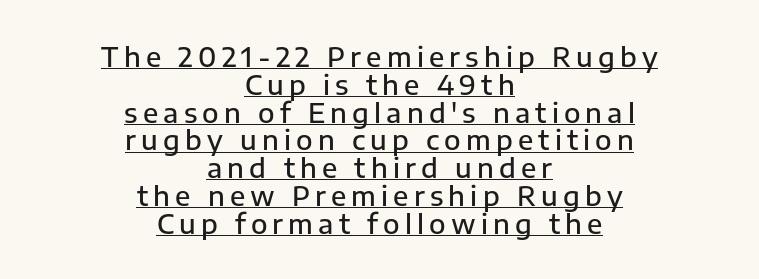
The image shows 27 px text type, upright; set centered, tight line spacing (1.03x), underlined.
